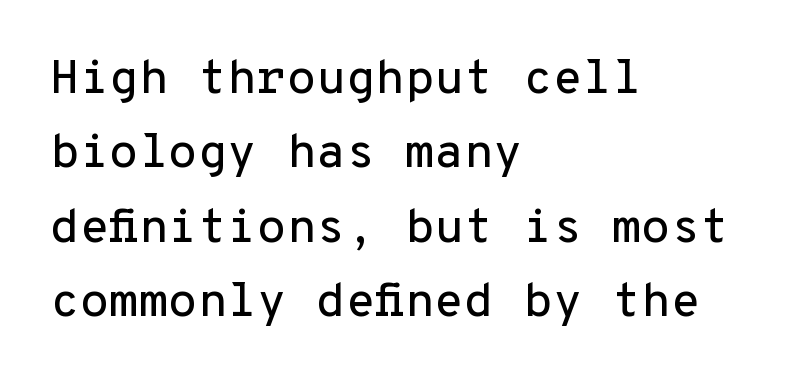
The image shows 48 px sans-serif type, upright, monospaced; set left-aligned, normal line spacing (1.55x), normal letter spacing, not underlined; low stroke contrast and a medium x-height.
